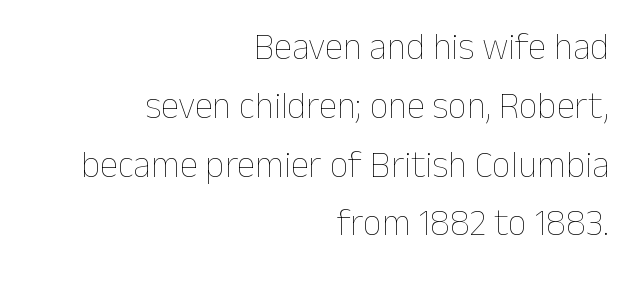
The image shows 37 px thin type, upright; set right-aligned, normal line spacing (1.59x), normal letter spacing, not underlined; low stroke contrast and a medium x-height.
